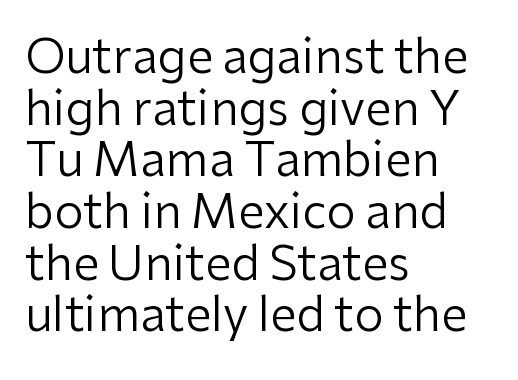
The image shows 47 px regular-weight sans-serif type, upright; set left-aligned, tight line spacing (1.1x), normal letter spacing, not underlined; low stroke contrast and a medium x-height.
